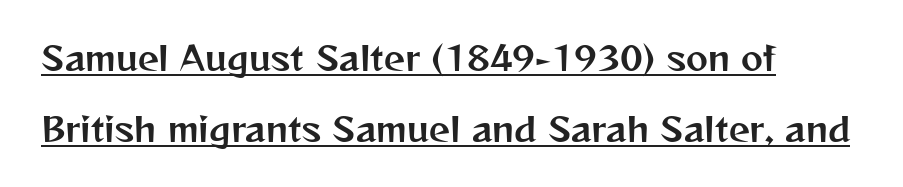
The gaps between neighbouring characters are ordinary and unremarkable. Proportional: the letters do not fall into vertical columns. The lines are spread far apart with generous leading. In CSS terms this would be text-align: left.
